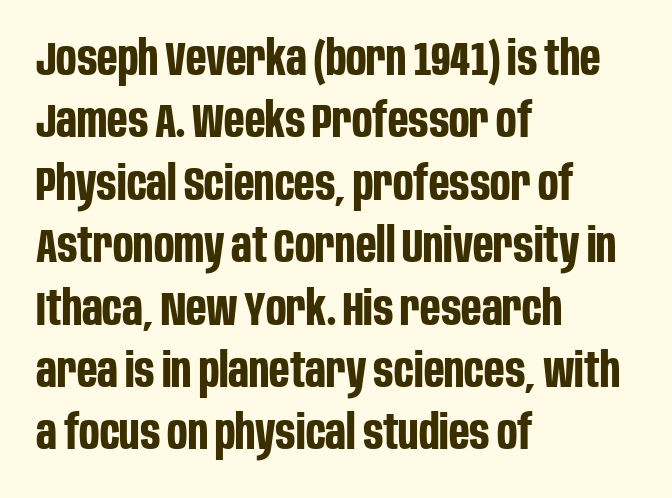
The image shows 48 px bold, condensed sans-serif type, upright; set left-aligned, normal line spacing (1.3x), normal letter spacing, not underlined; low stroke contrast and a large x-height.
